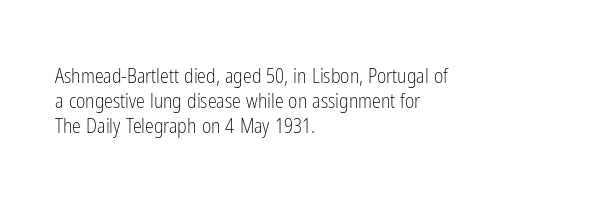
Q: Is the text bold? A: No.
Q: Is the text italic (slanted)? A: No, it is upright.
Q: Is the text underlined? A: No.
Q: How is the paragraph aligned? A: Left-aligned.
Q: Is the spacing between letters normal or unusually wide? A: Normal.
Q: Is the spacing between lines tight, normal or loose? A: Normal.
